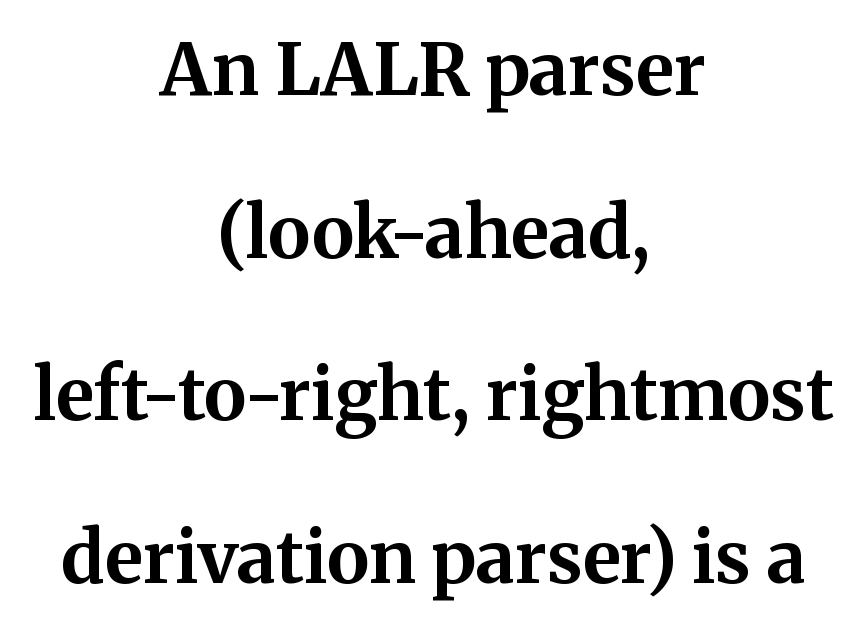
The image shows 72 px bold serif type, upright; set centered, loose line spacing (2.26x), normal letter spacing, not underlined; medium stroke contrast and a medium x-height.
